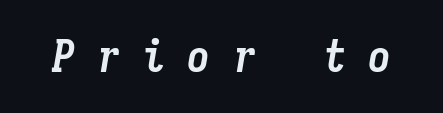
{"italic": "yes", "lean": "right", "slant_degrees": 9, "bold": "yes", "weight": "semibold", "width": "condensed", "stroke_contrast": "low", "x_height": "medium", "monospaced": "yes", "underline": "no", "letter_spacing": "wide", "letter_spacing_em": 0.48, "glyph_px": 46}
